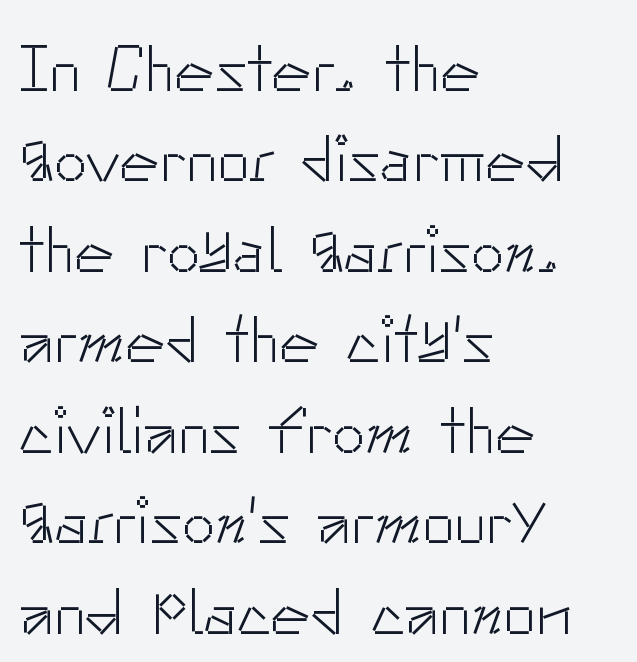
The image shows 67 px light sans-serif type, upright; set left-aligned, normal line spacing (1.35x), normal letter spacing, not underlined; low stroke contrast and a small x-height.
